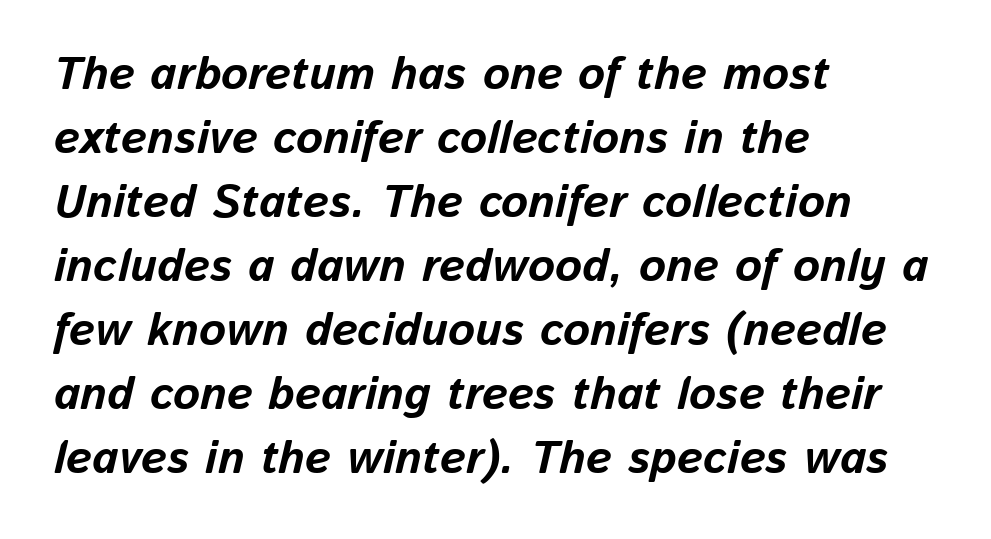
The image shows 46 px bold type, italic (leaning right); set left-aligned, normal line spacing (1.39x), normal letter spacing, not underlined; low stroke contrast and a medium x-height.
